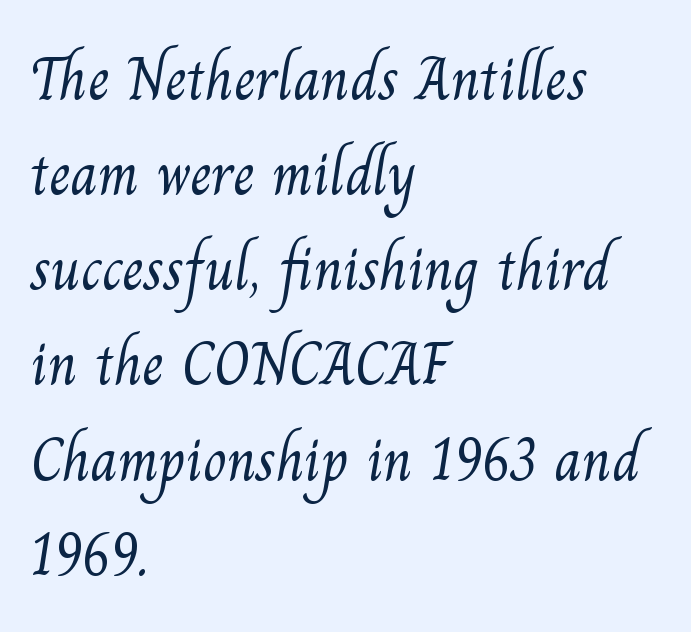
The words here are not underlined. Where is the straight margin? On the left. Honestly, the letter spacing is just normal — you wouldn't notice it. The strokes are not fattened; the text isn't bold. The characters display serif detailing at their extremities. Is this a fixed-width face? No — the glyphs have proportional, varying widths.
